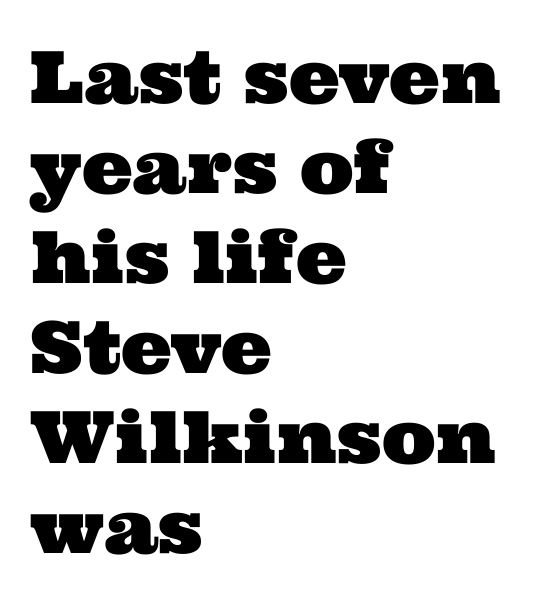
Characters follow at the spacing the type designer built in. Rule under the text: the space is simply empty. A typesetter would call this proportional, since set widths differ per character. Teacher's note: observe the even left margin — that is flush-left alignment.
